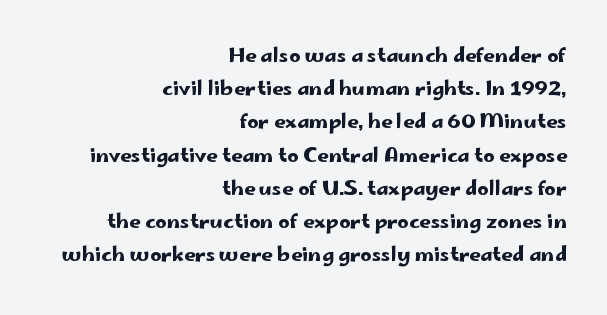
{"italic": "no", "underline": "no", "align": "right", "line_spacing": "normal", "line_spacing_ratio": 1.66, "letter_spacing": "normal", "letter_spacing_em": 0.0, "glyph_px": 20}
